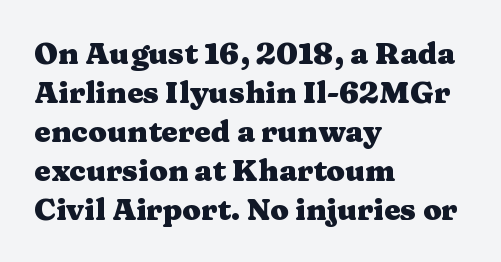
Q: Is the text bold? A: Yes.
Q: Is the text italic (slanted)? A: No, it is upright.
Q: Is the typeface a serif or a sans-serif typeface? A: Serif.
Q: Is the text underlined? A: No.
Q: How is the paragraph aligned? A: Left-aligned.
Q: Is the spacing between letters normal or unusually wide? A: Normal.
Q: Is the spacing between lines tight, normal or loose? A: Normal.
Q: Width (condensed, normal, or wide)? A: Wide.
Q: Stroke contrast? A: Medium.
Q: x-height? A: Medium.
Q: Monospaced? A: No.
